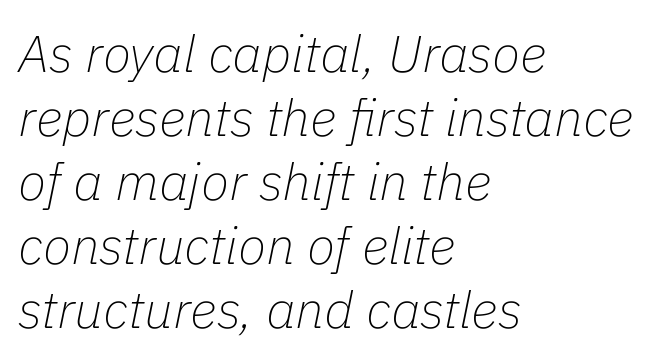
The image shows 52 px thin type, italic (leaning right); set left-aligned, line spacing 1.23x, normal letter spacing, not underlined; low stroke contrast and a medium x-height.
